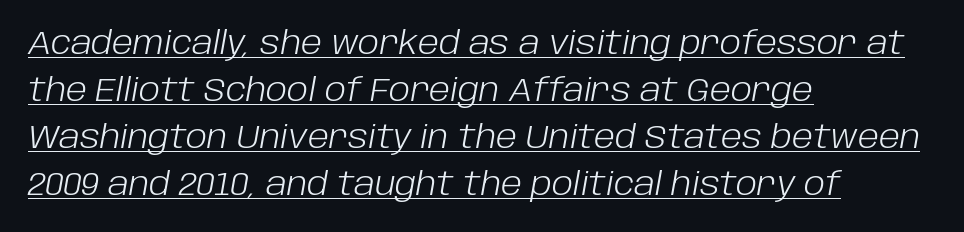
A classic flush-left, rag-right setting is used for this passage. Default kerning and tracking; the words read as compact shapes. Successive baselines arrive at the customary interval. Decoration check: the copy is underlined. Proportional: the letters do not fall into vertical columns.
